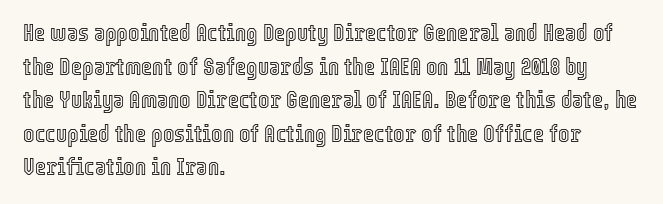
Q: Is the text italic (slanted)? A: No, it is upright.
Q: Is the text underlined? A: No.
Q: How is the paragraph aligned? A: Left-aligned.
Q: Is the spacing between letters normal or unusually wide? A: Normal.
Q: Is the spacing between lines tight, normal or loose? A: Normal.
